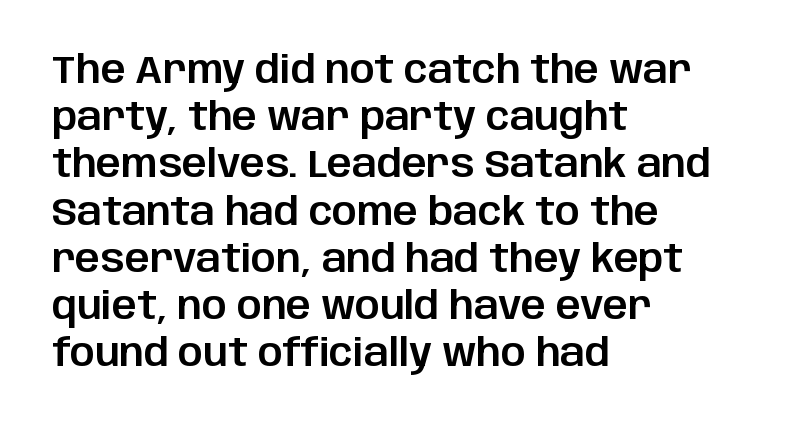
Note: no serifs on the glyphs. Looks like regular typesetting: each glyph gets only the width it needs. Descenders hang freely into open space. Tracking here is standard; glyphs follow each other at the usual distance. Rendered with straight, roman letterforms. The rag falls on the right side of this text block.
